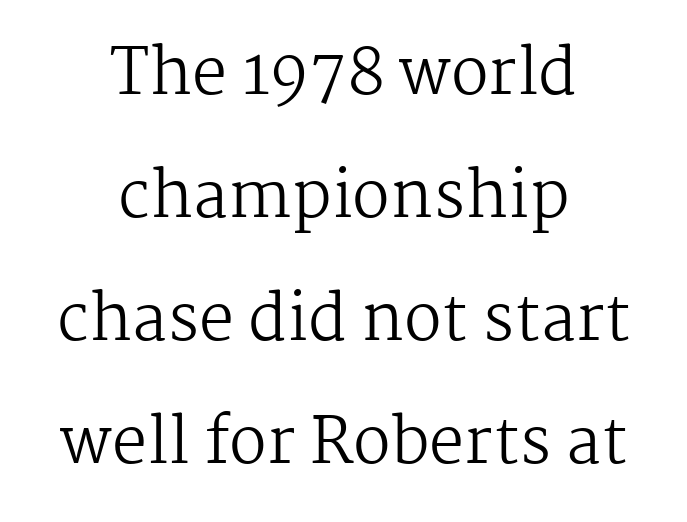
The image shows 63 px regular-weight serif type, upright; set centered, loose line spacing (1.95x), normal letter spacing, not underlined; medium stroke contrast and a medium x-height.
